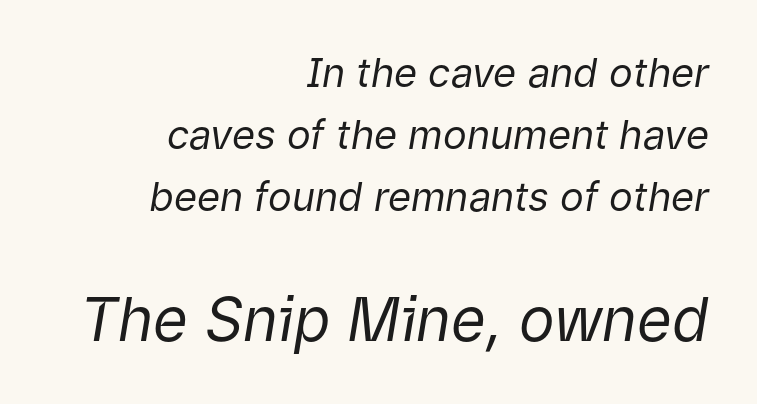
{"italic": "yes", "lean": "right", "slant_degrees": 9, "bold": "no", "weight": "regular", "width": "normal", "stroke_contrast": "low", "x_height": "medium", "monospaced": "no", "underline": "no", "align": "right", "line_spacing": "normal", "line_spacing_ratio": 1.55, "letter_spacing": "normal", "letter_spacing_em": 0.0, "larger_block": "second", "size_ratio": 1.5, "glyph_px": 60}
